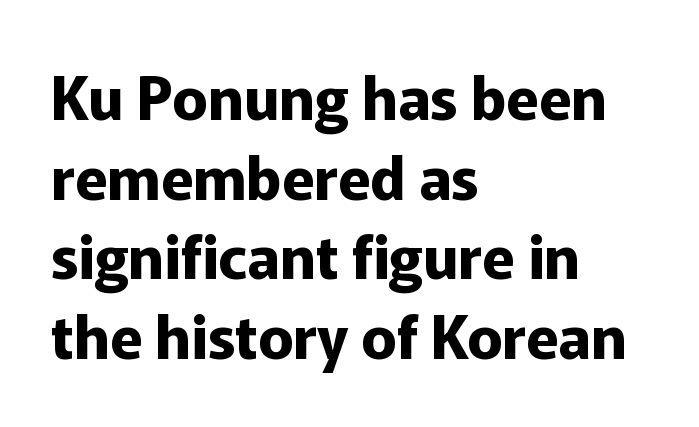
{"serif": "no", "italic": "no", "bold": "yes", "weight": "bold", "width": "normal", "stroke_contrast": "low", "x_height": "medium", "monospaced": "no", "underline": "no", "align": "left", "line_spacing": "normal", "line_spacing_ratio": 1.35, "letter_spacing": "normal", "letter_spacing_em": 0.0, "glyph_px": 59}
